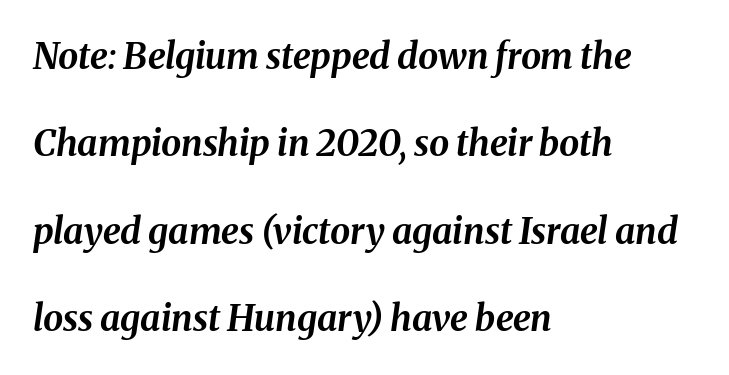
Letters rest on an invisible, unmarked baseline. Caption: standard tracking, unaltered. Quick note: interline space is abundant. Is this a fixed-width face? No — the glyphs have proportional, varying widths.
